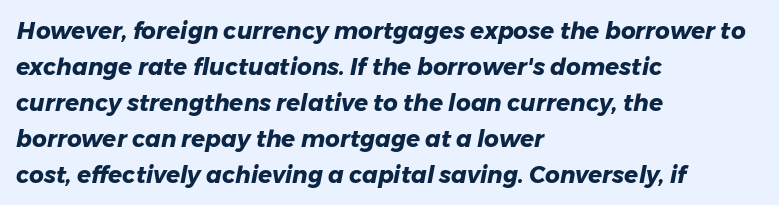
Q: Is the text bold? A: Yes.
Q: Is the text italic (slanted)? A: Yes, it leans right by about 11 degrees.
Q: Is the text underlined? A: No.
Q: How is the paragraph aligned? A: Left-aligned.
Q: Is the spacing between letters normal or unusually wide? A: Normal.
Q: Is the spacing between lines tight, normal or loose? A: Normal.
